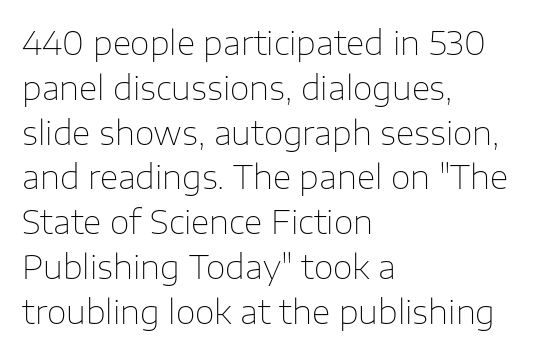
{"serif": "no", "italic": "no", "bold": "no", "weight": "thin", "width": "normal", "stroke_contrast": "low", "x_height": "medium", "monospaced": "no", "underline": "no", "align": "left", "line_spacing": "normal", "line_spacing_ratio": 1.4, "letter_spacing": "normal", "letter_spacing_em": 0.0, "glyph_px": 32}
